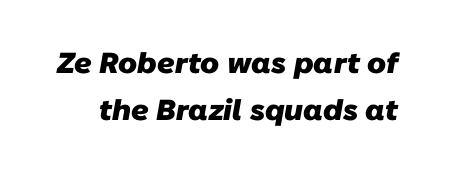
Does the weight exceed regular? Yes, all the way to bold. Unlike a traditional serif, this face leaves its strokes unadorned. Do the characters align in a grid? No, the font is proportional. This sample keeps an unexceptional amount of space between lines. Descender tails drop into unmarked territory.
